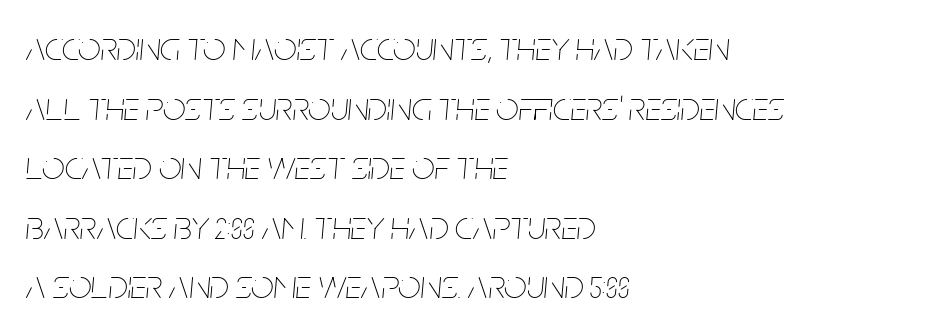
The image shows 40 px thin, condensed type, italic (leaning right); set left-aligned, normal line spacing (1.49x), normal letter spacing, not underlined; low stroke contrast and a large x-height.
